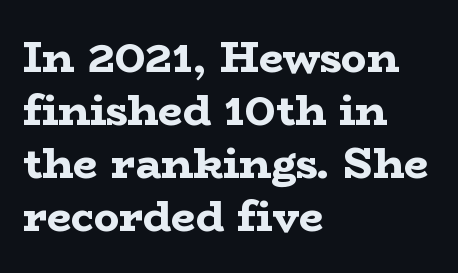
The image shows 43 px bold, wide serif type, upright; set left-aligned, line spacing 1.23x, normal letter spacing, not underlined; low stroke contrast and a medium x-height.
